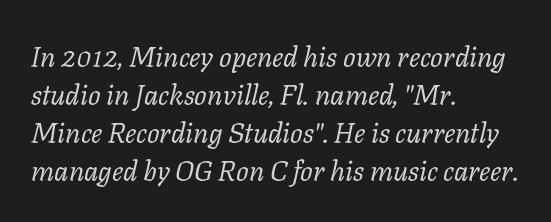
The image shows 28 px regular-weight serif type, italic (leaning right); set left-aligned, normal line spacing (1.36x), normal letter spacing, not underlined; low stroke contrast and a medium x-height.
